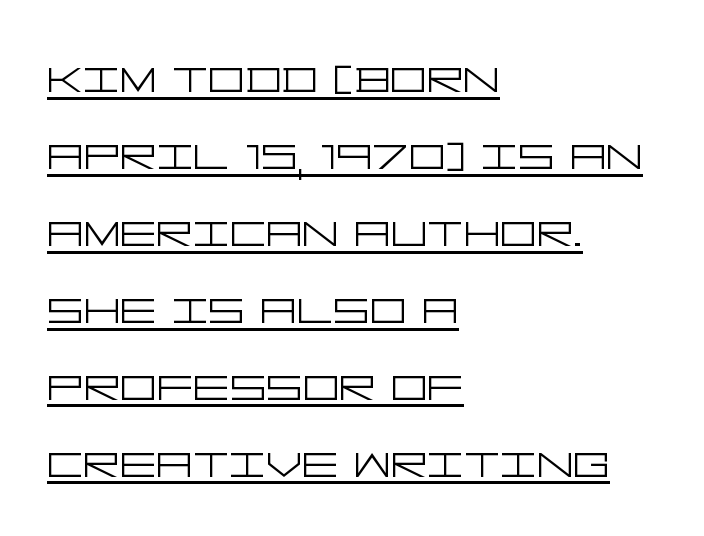
The image shows 57 px light, wide sans-serif type, upright; set left-aligned, normal line spacing (1.35x), normal letter spacing, underlined; low stroke contrast and a large x-height.
